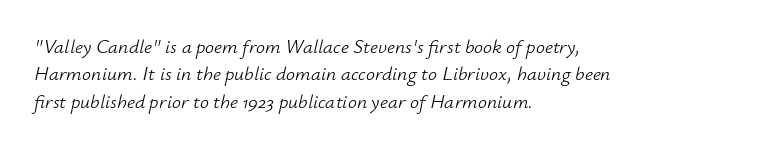
The lettering tilts uniformly, giving the passage an italic look. Honestly, the letter spacing is just normal — you wouldn't notice it. Glance below the letters and you will spot only blank space. Stems and bowls with no extra thickness — not bold. This sample is left-justified, so line endings fall wherever the words run out.
